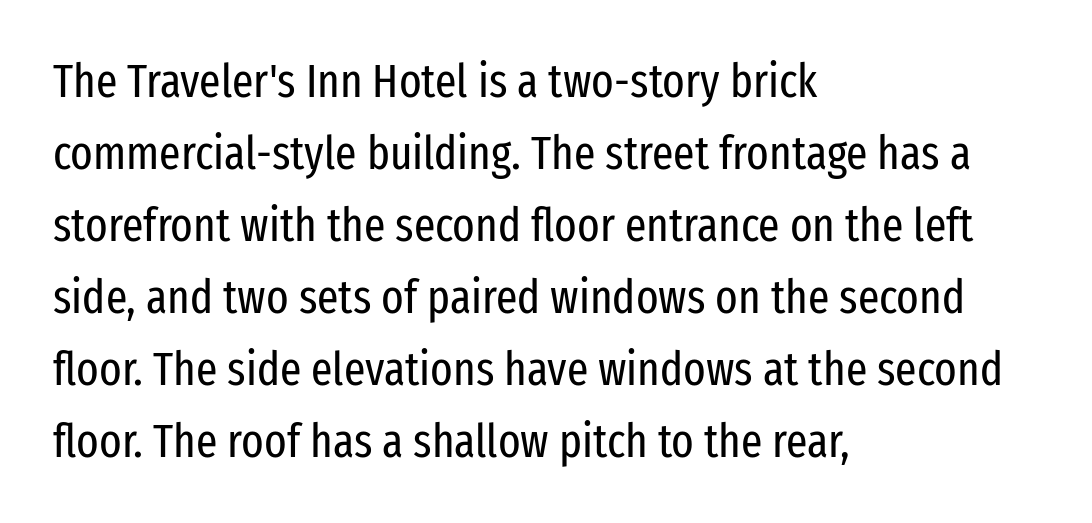
Q: Is the text bold? A: No.
Q: Is the text italic (slanted)? A: No, it is upright.
Q: Is the typeface a serif or a sans-serif typeface? A: Sans-serif.
Q: Is the text underlined? A: No.
Q: How is the paragraph aligned? A: Left-aligned.
Q: Is the spacing between letters normal or unusually wide? A: Normal.
Q: Is the spacing between lines tight, normal or loose? A: Normal.
Q: Width (condensed, normal, or wide)? A: Condensed.
Q: Stroke contrast? A: Low.
Q: x-height? A: Medium.
Q: Monospaced? A: No.
